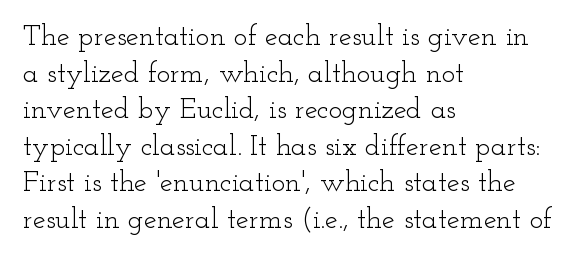
Q: Is the text bold? A: No.
Q: Is the text italic (slanted)? A: No, it is upright.
Q: Is the typeface a serif or a sans-serif typeface? A: Serif.
Q: Is the text underlined? A: No.
Q: How is the paragraph aligned? A: Left-aligned.
Q: Is the spacing between letters normal or unusually wide? A: Normal.
Q: Is the spacing between lines tight, normal or loose? A: Normal.
Q: Width (condensed, normal, or wide)? A: Wide.
Q: Stroke contrast? A: Low.
Q: x-height? A: Small.
Q: Monospaced? A: No.
